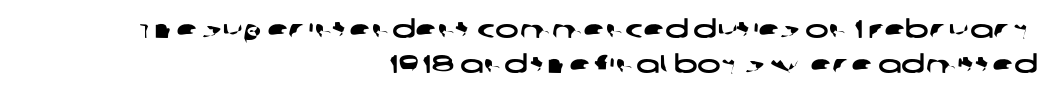
Notice how descenders clear the ascenders below comfortably — that's standard leading. Words appear dense and cohesive because spacing is normal. The zone under the glyphs is completely vacant. Which margin do the lines hug? The right one — the left edge is uneven.
